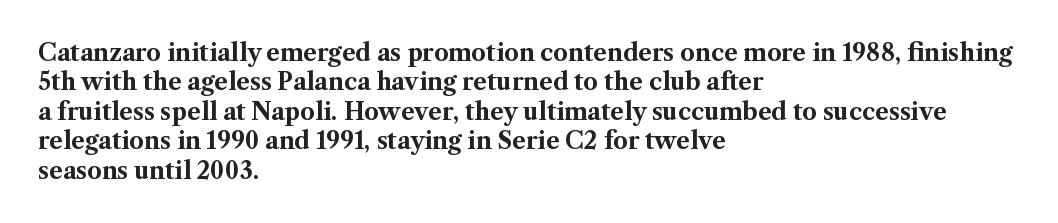
In terms of posture, this sample is upright. Whoever set this chose a conventional vertical rhythm. The space directly below the letters is spotless. A typesetter would call this zero additional tracking.
